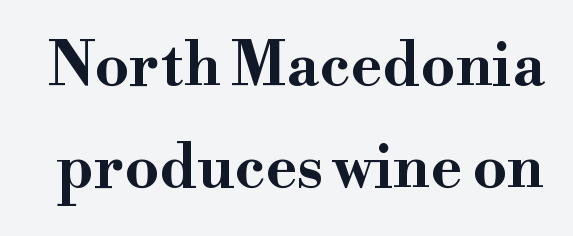
{"serif": "yes", "italic": "no", "bold": "yes", "weight": "bold", "width": "wide", "stroke_contrast": "high", "x_height": "small", "monospaced": "no", "underline": "no", "line_spacing": "normal", "line_spacing_ratio": 1.7, "letter_spacing": "normal", "letter_spacing_em": 0.0, "glyph_px": 60}
